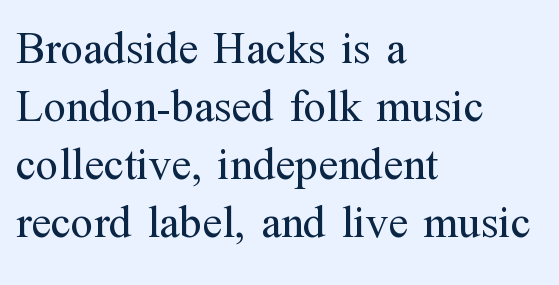
Q: Is the text bold? A: No.
Q: Is the text italic (slanted)? A: No, it is upright.
Q: Is the typeface a serif or a sans-serif typeface? A: Serif.
Q: Is the text underlined? A: No.
Q: How is the paragraph aligned? A: Left-aligned.
Q: Is the spacing between letters normal or unusually wide? A: Normal.
Q: Is the spacing between lines tight, normal or loose? A: Normal.
Q: Width (condensed, normal, or wide)? A: Normal.
Q: Stroke contrast? A: Medium.
Q: x-height? A: Medium.
Q: Monospaced? A: No.
